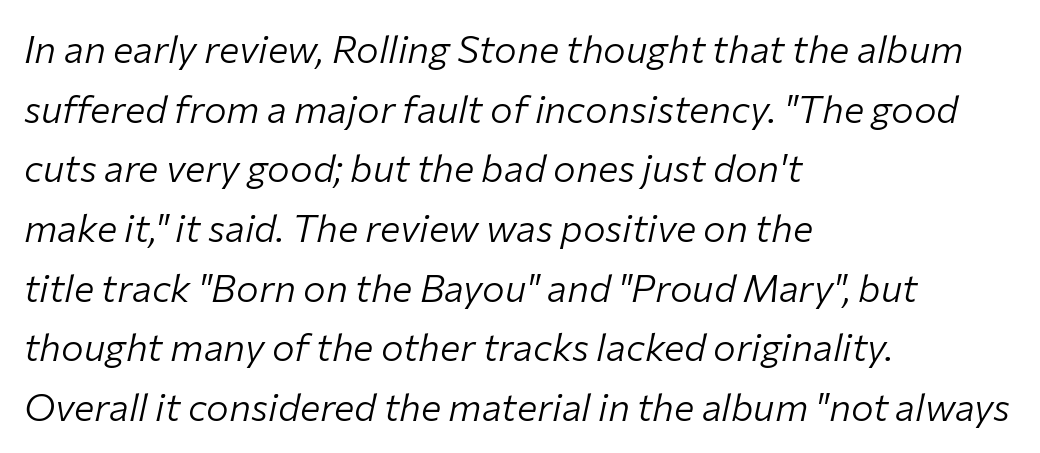
Compared with a centered layout, this one pins lines to the left instead. The letters are slanted; this is an italic face. Counters stay open thanks to moderate or lighter strokes. Underlining? Definitely not there. Quick note: interline space is typical.
